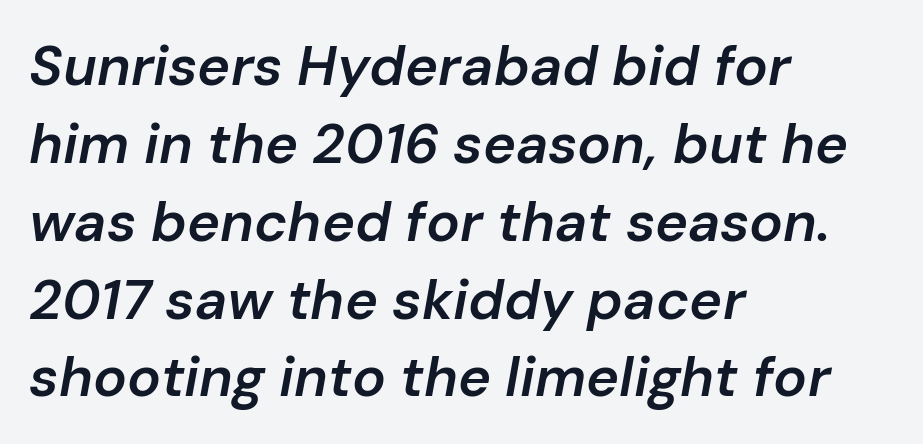
{"italic": "yes", "lean": "right", "slant_degrees": 10, "bold": "semi", "weight": "semibold", "width": "normal", "stroke_contrast": "low", "x_height": "medium", "monospaced": "no", "underline": "no", "align": "left", "line_spacing": "normal", "line_spacing_ratio": 1.39, "letter_spacing": "normal", "letter_spacing_em": 0.0, "glyph_px": 56}
